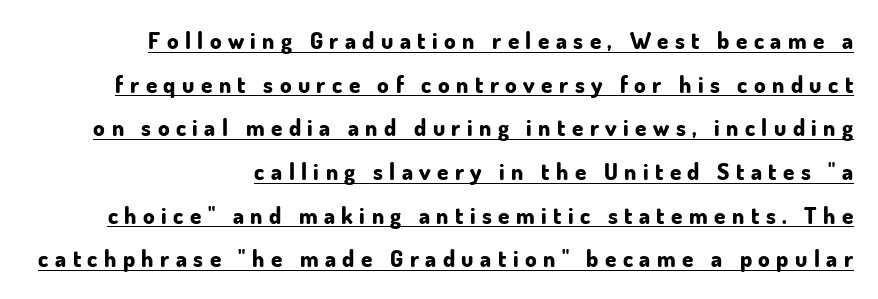
{"italic": "no", "bold": "yes", "underline": "yes", "line_spacing": "loose", "line_spacing_ratio": 1.9, "letter_spacing": "wide", "letter_spacing_em": 0.28, "glyph_px": 23}
